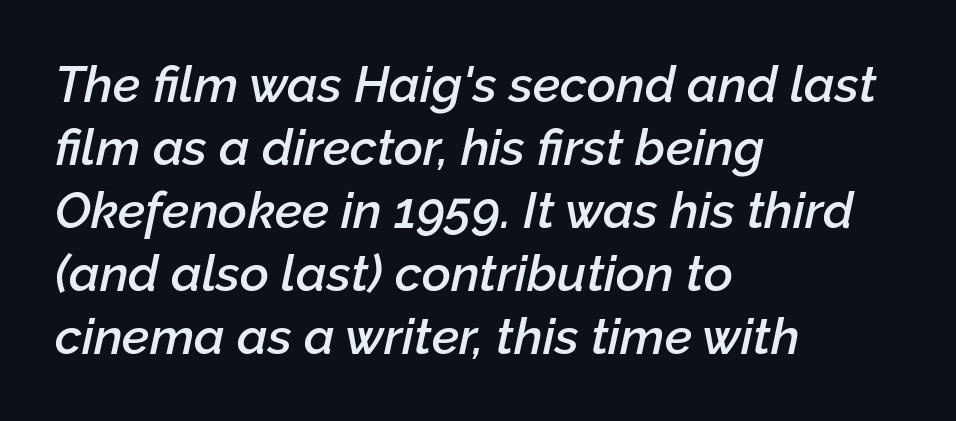
Q: Is the text bold? A: Semi-bold.
Q: Is the text italic (slanted)? A: Yes, it leans right by about 12 degrees.
Q: Is the text underlined? A: No.
Q: How is the paragraph aligned? A: Left-aligned.
Q: Is the spacing between letters normal or unusually wide? A: Normal.
Q: Is the spacing between lines tight, normal or loose? A: Normal.
Q: Width (condensed, normal, or wide)? A: Normal.
Q: Stroke contrast? A: Low.
Q: x-height? A: Medium.
Q: Monospaced? A: No.
